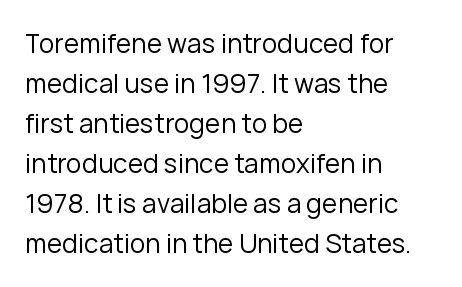
Q: Is the text bold? A: No.
Q: Is the text italic (slanted)? A: No, it is upright.
Q: Is the text underlined? A: No.
Q: How is the paragraph aligned? A: Left-aligned.
Q: Is the spacing between letters normal or unusually wide? A: Normal.
Q: Is the spacing between lines tight, normal or loose? A: Normal.
